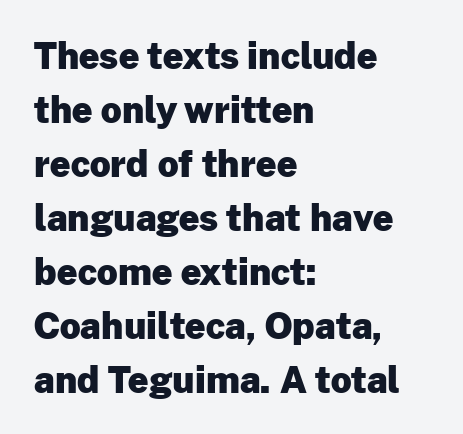
What weight is shown? A full bold with thick strokes. Visually the block forms a straight wall on the left and a jagged coastline on the right. Letters rest on an invisible, unmarked baseline. Notice how descenders clear the ascenders below comfortably — that's standard leading.
